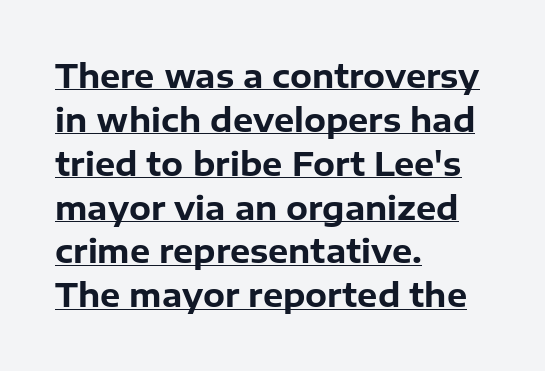
If you drew a ruler down the left edge, every line would touch it. The letterforms sit shoulder to shoulder at normal distance. These characters rest on top of a visible drawn line. Quick note: not italic, upright. A typesetter would label this face a sans. Each new line begins a customary step beneath the previous one.
